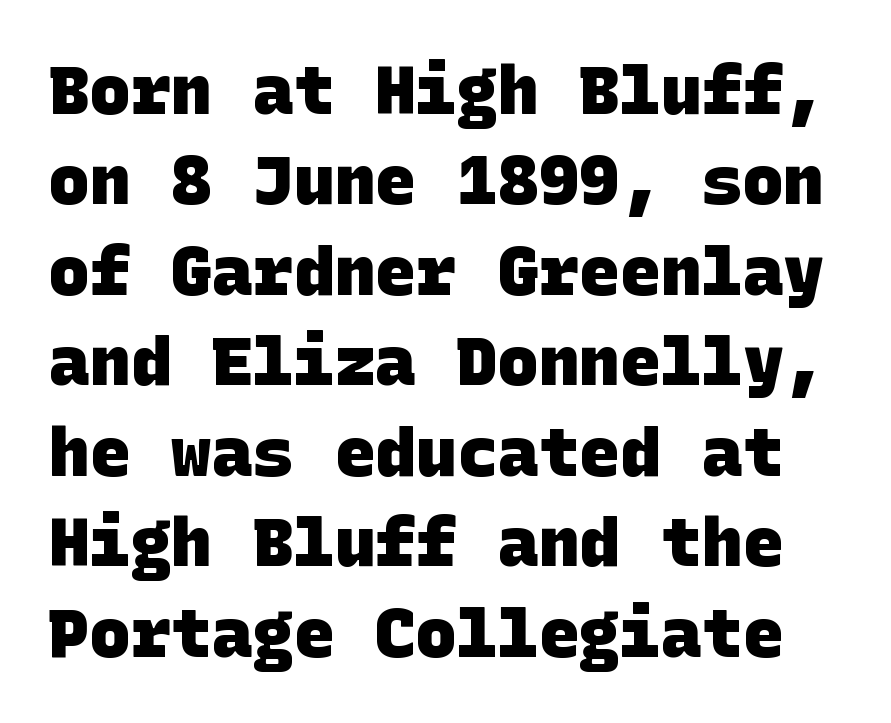
Standard letterfit; no display-style spreading of the glyphs. The foot of each line stays bare and open. In terms of letterform style, serifs are entirely absent. Weight check: bold — yes, fully. How would I describe the line gaps? Plain and ordinary.
